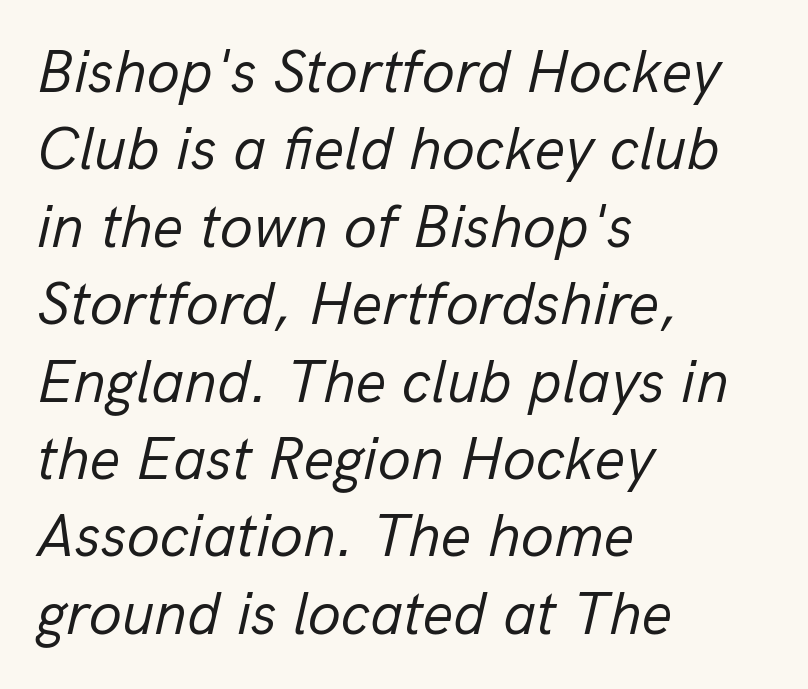
{"italic": "yes", "lean": "right", "slant_degrees": 13, "bold": "no", "weight": "regular", "width": "normal", "stroke_contrast": "low", "x_height": "medium", "monospaced": "no", "underline": "no", "align": "left", "line_spacing": "normal", "line_spacing_ratio": 1.29, "letter_spacing": "normal", "letter_spacing_em": 0.0, "glyph_px": 60}
